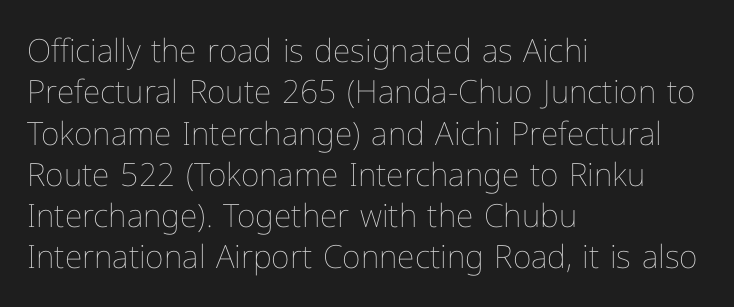
The image shows 32 px thin type, upright; set left-aligned, normal line spacing (1.29x), normal letter spacing, not underlined; low stroke contrast and a medium x-height.
